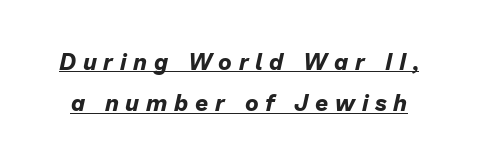
{"italic": "yes", "lean": "right", "slant_degrees": 13, "bold": "yes", "underline": "yes", "line_spacing_ratio": 1.79, "letter_spacing": "wide", "letter_spacing_em": 0.29, "glyph_px": 23}
